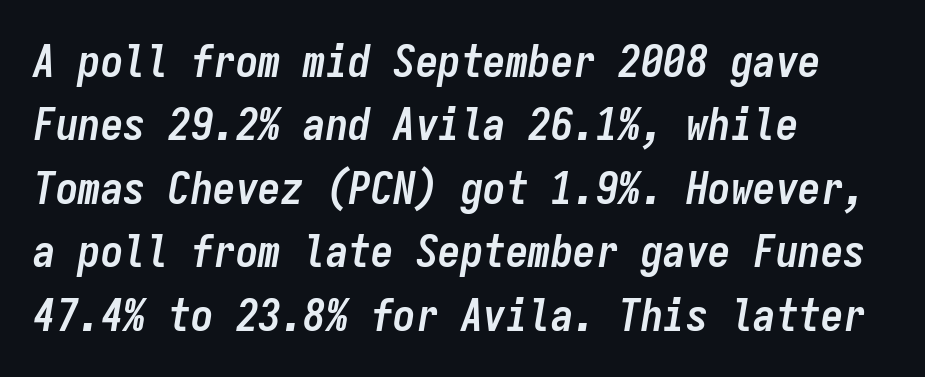
Q: Is the text bold? A: Yes.
Q: Is the text italic (slanted)? A: Yes, it leans right by about 9 degrees.
Q: Is the text underlined? A: No.
Q: How is the paragraph aligned? A: Left-aligned.
Q: Is the spacing between letters normal or unusually wide? A: Normal.
Q: Is the spacing between lines tight, normal or loose? A: Normal.
Q: Width (condensed, normal, or wide)? A: Condensed.
Q: Stroke contrast? A: Low.
Q: x-height? A: Medium.
Q: Monospaced? A: Yes.
